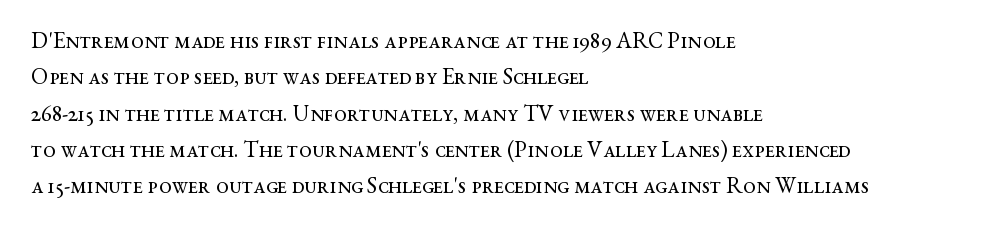
Q: Is the text bold? A: No.
Q: Is the text italic (slanted)? A: No, it is upright.
Q: Is the text underlined? A: No.
Q: How is the paragraph aligned? A: Left-aligned.
Q: Is the spacing between letters normal or unusually wide? A: Normal.
Q: Is the spacing between lines tight, normal or loose? A: Normal.
